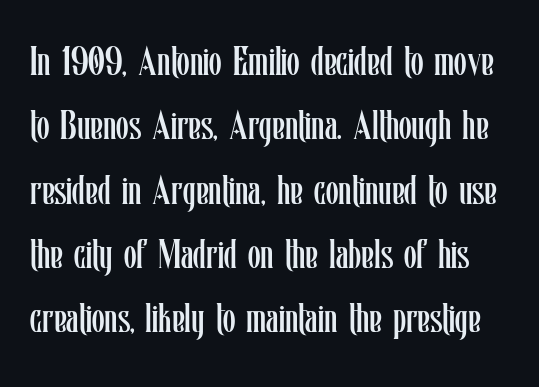
{"italic": "no", "bold": "no", "weight": "regular", "width": "condensed", "stroke_contrast": "low", "x_height": "medium", "monospaced": "no", "underline": "no", "line_spacing": "normal", "line_spacing_ratio": 1.57, "letter_spacing": "normal", "letter_spacing_em": 0.0, "glyph_px": 41}
